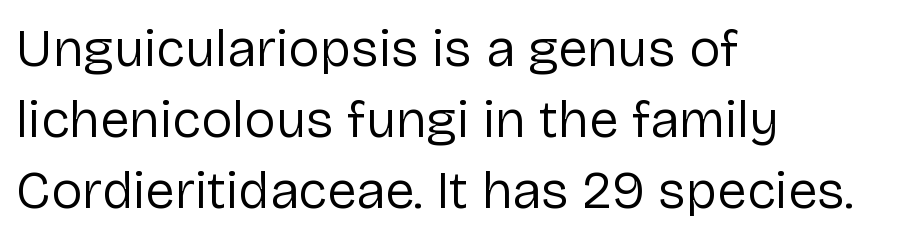
Is this a fixed-width face? No — the glyphs have proportional, varying widths. Nope, no serifs anywhere on these letters. The ragged edge is on the right, which tells us the setting is flush left. Each word holds together tightly as a unit, with standard inter-letter gaps.
